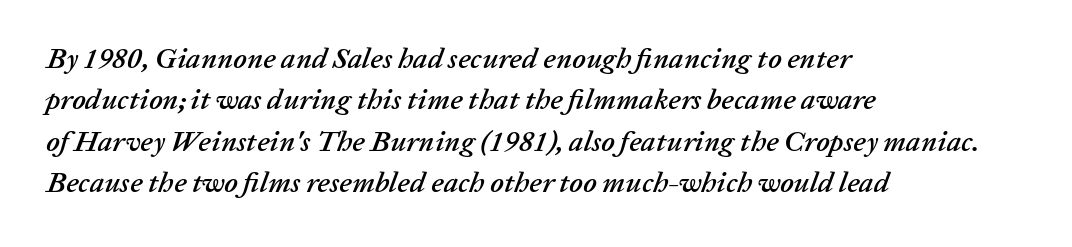
{"italic": "yes", "lean": "right", "slant_degrees": 20, "width": "normal", "stroke_contrast": "low", "x_height": "medium", "monospaced": "no", "underline": "no", "align": "left", "line_spacing": "normal", "line_spacing_ratio": 1.43, "letter_spacing": "normal", "letter_spacing_em": 0.0, "glyph_px": 29}
